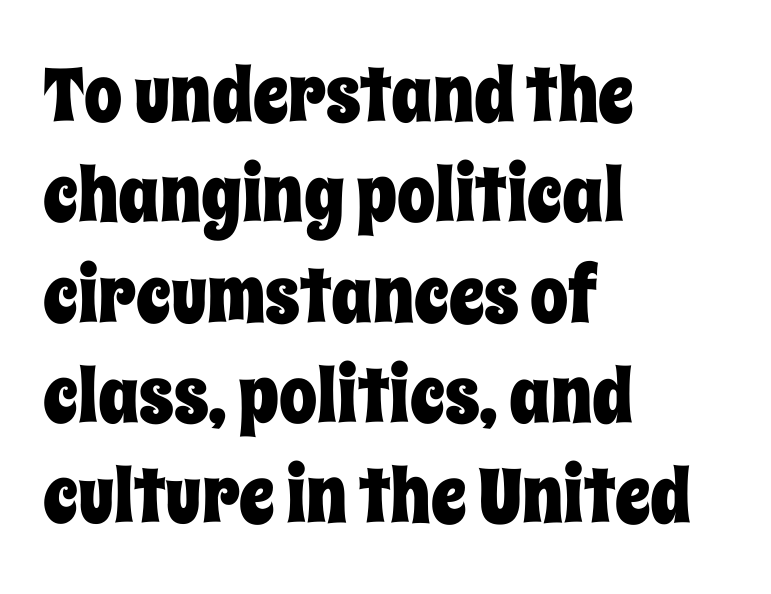
The space beneath each line is pristine and unruled. The lines sit at an ordinary, default distance from one another. This sample has the flowing, uneven cadence of proportional lettering. Ordinary non-slanted type is in use. How are the letters spaced? Ordinarily, with no added tracking. Horizontally, the lines are justified to the leading edge only.
